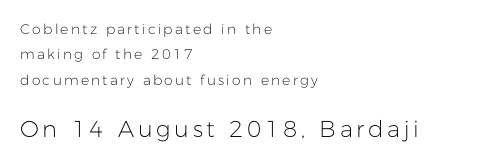
Heft: none added — not bold. Size contrast runs from small at the top to large at the bottom. Clear beneath every line of the passage. This is the regular roman posture of the typeface.
